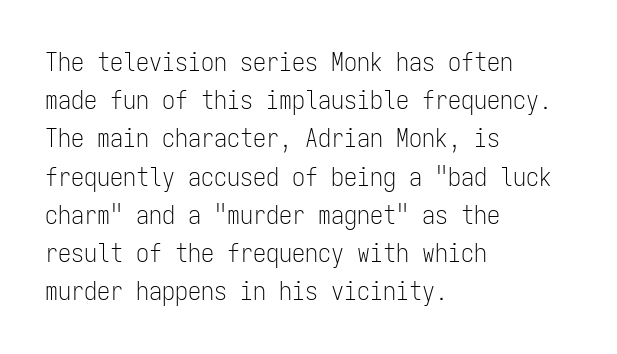
The vertical gap from one line to the next is medium. Quick note: underline off. The characters are drawn with everyday or finer stroke widths. A typesetter would mark this as roman, not italic. Caption: multi-line text, flush left, ragged right.
